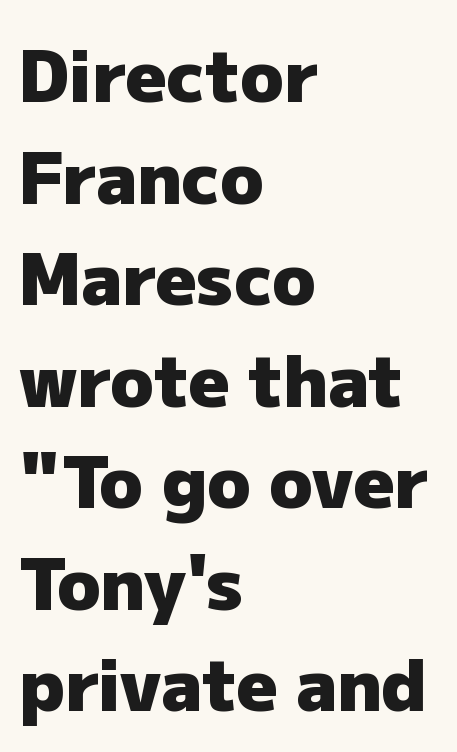
{"serif": "no", "italic": "no", "bold": "yes", "weight": "heavy", "width": "normal", "stroke_contrast": "low", "x_height": "medium", "monospaced": "no", "underline": "no", "align": "left", "line_spacing": "normal", "line_spacing_ratio": 1.43, "letter_spacing": "normal", "letter_spacing_em": 0.0, "glyph_px": 71}
